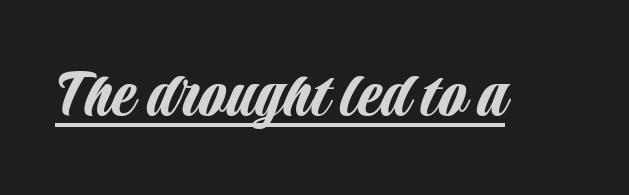
Q: Is the text italic (slanted)? A: Yes.
Q: Is the typeface a serif or a sans-serif typeface? A: Sans-serif.
Q: Is the text underlined? A: Yes.
Q: Is the spacing between letters normal or unusually wide? A: Normal.
Q: Width (condensed, normal, or wide)? A: Condensed.
Q: Stroke contrast? A: Low.
Q: x-height? A: Large.
Q: Monospaced? A: No.
